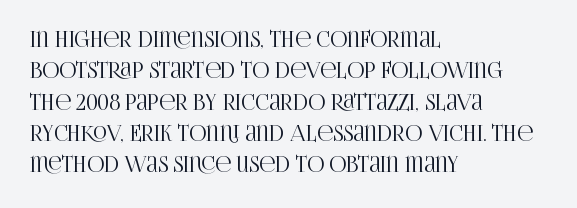
Q: Is the text italic (slanted)? A: No, it is upright.
Q: Is the text underlined? A: No.
Q: How is the paragraph aligned? A: Left-aligned.
Q: Is the spacing between letters normal or unusually wide? A: Normal.
Q: Is the spacing between lines tight, normal or loose? A: Normal.
